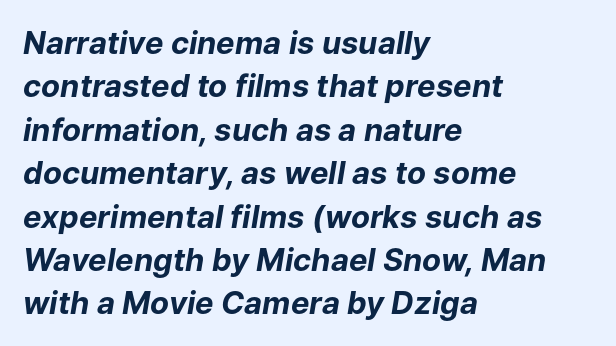
{"italic": "yes", "lean": "right", "slant_degrees": 9, "bold": "yes", "weight": "bold", "width": "normal", "stroke_contrast": "low", "x_height": "medium", "monospaced": "no", "underline": "no", "align": "left", "line_spacing": "normal", "line_spacing_ratio": 1.4, "letter_spacing": "normal", "letter_spacing_em": 0.0, "glyph_px": 31}
